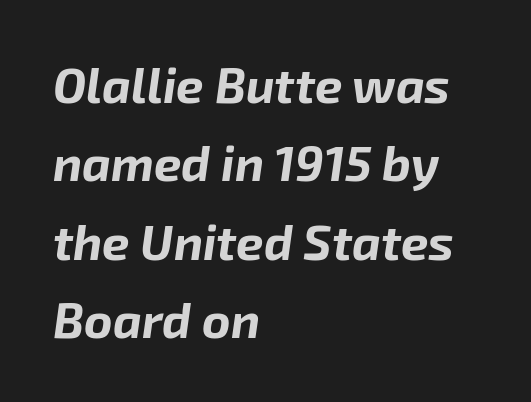
Horizontally, the lines are justified to the leading edge only. You could call the tracking neutral — neither tight nor loose. The designer left line spacing at the default. Do the characters align in a grid? No, the font is proportional. Anything drawn beneath the words? Only blank space. Its strokes are broad and dark, the hallmark of bold type.
